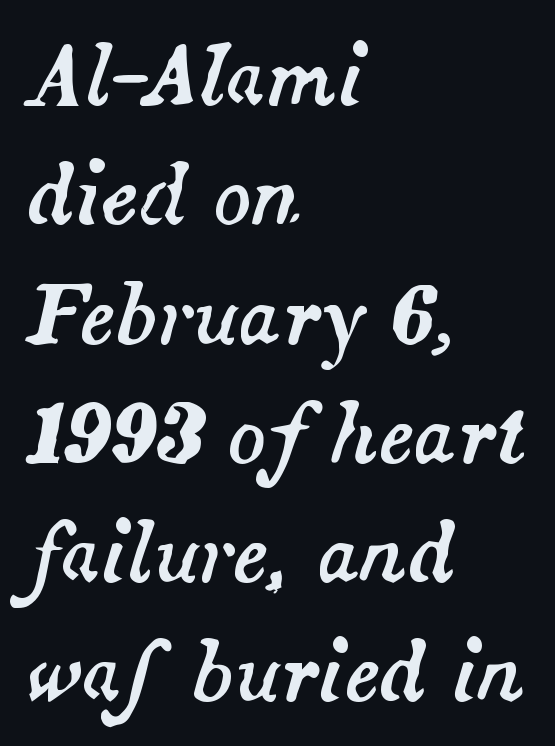
Emphasis-style slanted type is in use. Notice how the passage keeps a crisp vertical edge on the left only. Evenly set lines give the paragraph a standard silhouette. This rendering leaves character spacing at its baseline value.
